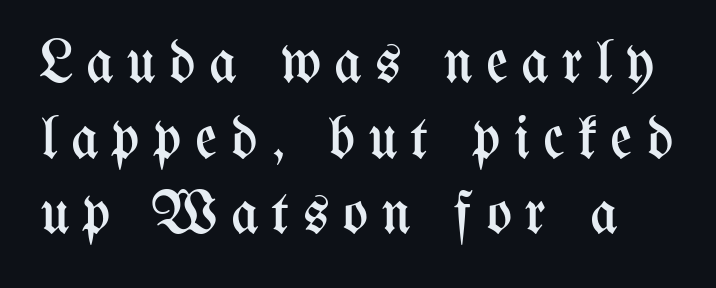
{"italic": "no", "bold": "no", "weight": "regular", "width": "condensed", "stroke_contrast": "medium", "x_height": "medium", "monospaced": "no", "underline": "no", "line_spacing": "normal", "line_spacing_ratio": 1.26, "letter_spacing": "wide", "letter_spacing_em": 0.22, "glyph_px": 60}
